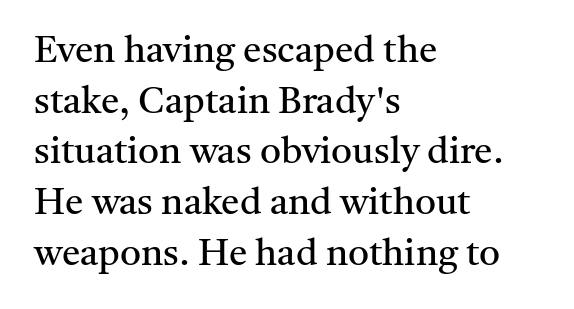
The image shows 37 px regular-weight serif type, upright; set left-aligned, normal line spacing (1.37x), normal letter spacing, not underlined; medium stroke contrast and a medium x-height.
